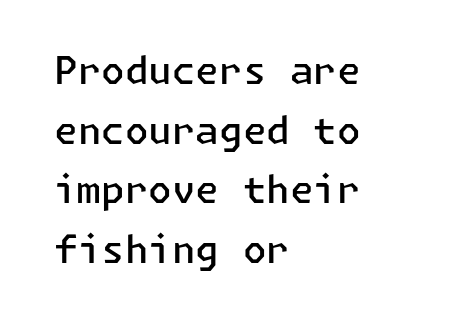
Q: Is the text bold? A: Semi-bold.
Q: Is the text italic (slanted)? A: No, it is upright.
Q: Is the typeface a serif or a sans-serif typeface? A: Sans-serif.
Q: Is the text underlined? A: No.
Q: How is the paragraph aligned? A: Left-aligned.
Q: Is the spacing between letters normal or unusually wide? A: Normal.
Q: Is the spacing between lines tight, normal or loose? A: Normal.
Q: Width (condensed, normal, or wide)? A: Normal.
Q: Stroke contrast? A: Low.
Q: x-height? A: Medium.
